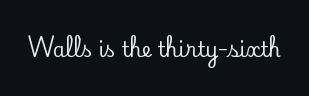
These lines keep a tight, regular rhythm from letter to letter. Unmarked baselines from the first word to the last. Italic: no, the glyphs are upright roman.
